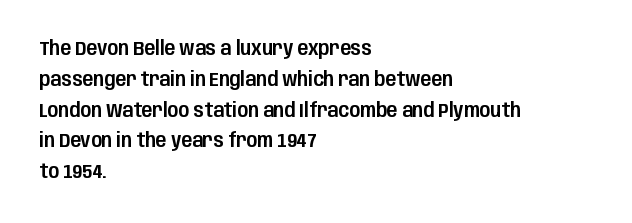
Q: Is the text italic (slanted)? A: No, it is upright.
Q: Is the text underlined? A: No.
Q: How is the paragraph aligned? A: Left-aligned.
Q: Is the spacing between letters normal or unusually wide? A: Normal.
Q: Is the spacing between lines tight, normal or loose? A: Normal.
